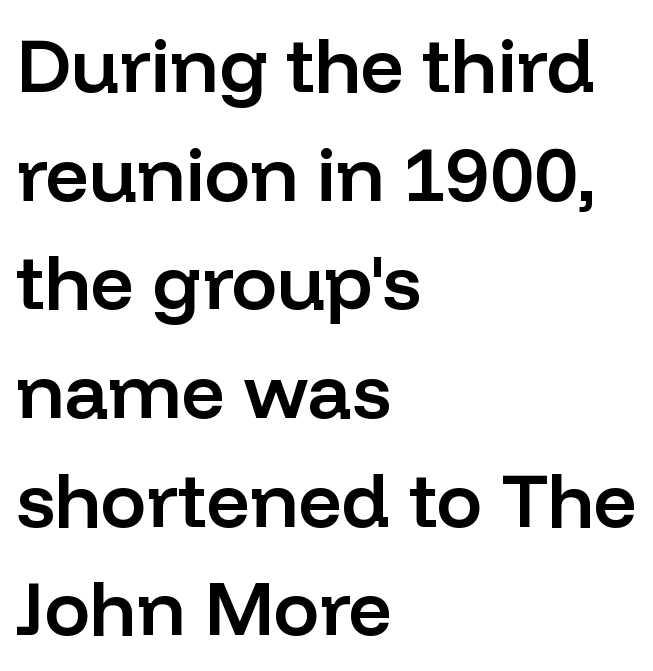
Q: Is the text bold? A: Semi-bold.
Q: Is the text italic (slanted)? A: No, it is upright.
Q: Is the typeface a serif or a sans-serif typeface? A: Sans-serif.
Q: Is the text underlined? A: No.
Q: How is the paragraph aligned? A: Left-aligned.
Q: Is the spacing between letters normal or unusually wide? A: Normal.
Q: Is the spacing between lines tight, normal or loose? A: Normal.
Q: Width (condensed, normal, or wide)? A: Normal.
Q: Stroke contrast? A: Low.
Q: x-height? A: Medium.
Q: Monospaced? A: No.
